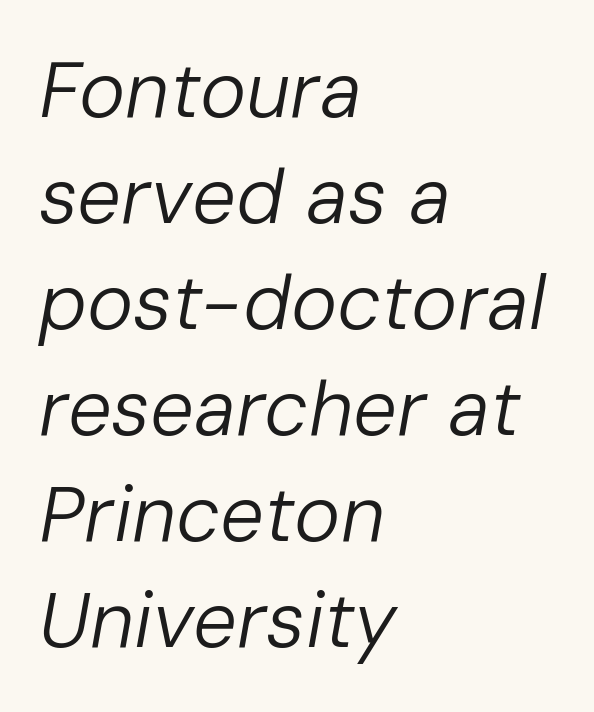
{"italic": "yes", "lean": "right", "slant_degrees": 10, "bold": "no", "weight": "regular", "width": "normal", "stroke_contrast": "low", "x_height": "medium", "monospaced": "no", "underline": "no", "align": "left", "line_spacing": "normal", "line_spacing_ratio": 1.36, "letter_spacing": "normal", "letter_spacing_em": 0.0, "glyph_px": 78}
